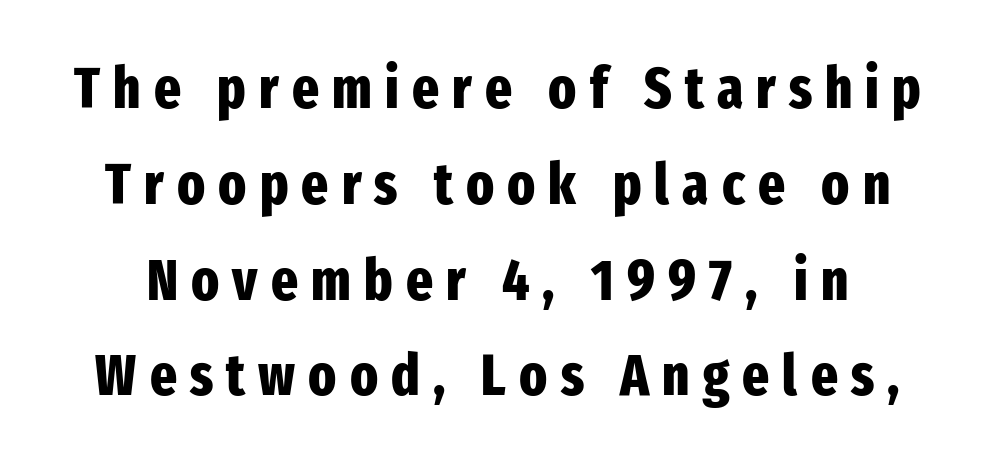
Q: Is the text bold? A: Yes.
Q: Is the text italic (slanted)? A: No, it is upright.
Q: Is the typeface a serif or a sans-serif typeface? A: Sans-serif.
Q: Is the text underlined? A: No.
Q: Is the spacing between letters normal or unusually wide? A: Unusually wide.
Q: Is the spacing between lines tight, normal or loose? A: Normal.
Q: Width (condensed, normal, or wide)? A: Condensed.
Q: Stroke contrast? A: Low.
Q: x-height? A: Medium.
Q: Monospaced? A: No.
